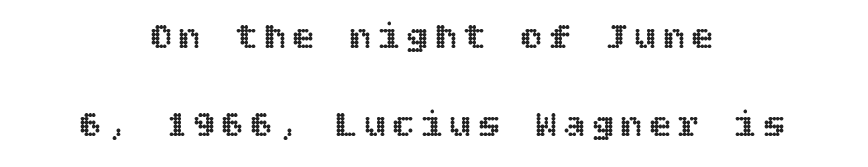
Q: Is the text italic (slanted)? A: No, it is upright.
Q: Is the text underlined? A: No.
Q: How is the paragraph aligned? A: Centered.
Q: Is the spacing between lines tight, normal or loose? A: Loose.
Q: Width (condensed, normal, or wide)? A: Normal.
Q: x-height? A: Large.
